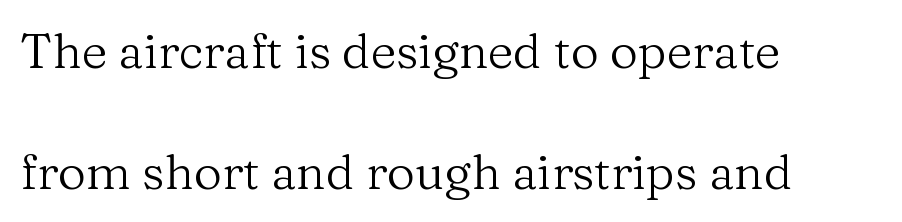
{"serif": "yes", "italic": "no", "bold": "no", "weight": "regular", "width": "normal", "stroke_contrast": "medium", "x_height": "medium", "monospaced": "no", "underline": "no", "align": "left", "line_spacing": "loose", "line_spacing_ratio": 2.46, "letter_spacing": "normal", "letter_spacing_em": 0.0, "glyph_px": 49}
